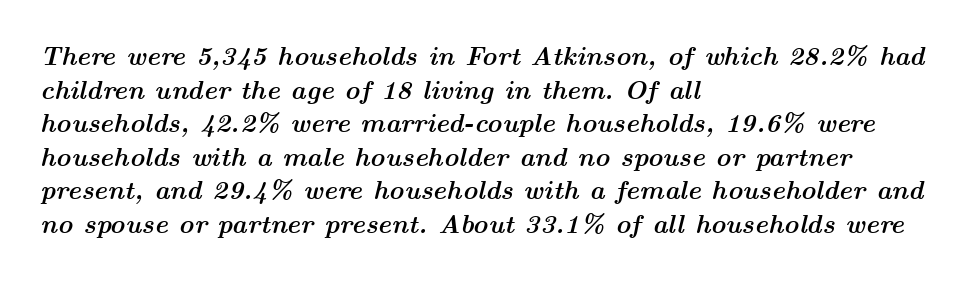
The image shows 26 px bold type, italic (leaning right); set left-aligned, normal line spacing (1.29x), normal letter spacing, not underlined.
